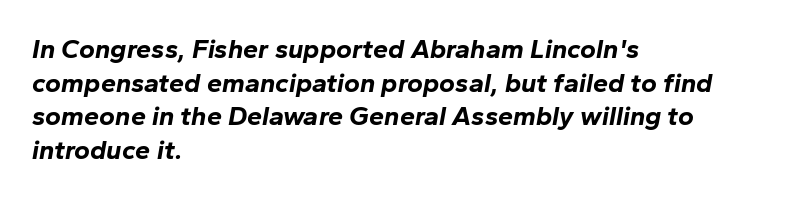
The image shows 27 px bold type, italic (leaning right); set left-aligned, normal line spacing (1.25x), normal letter spacing, not underlined.
